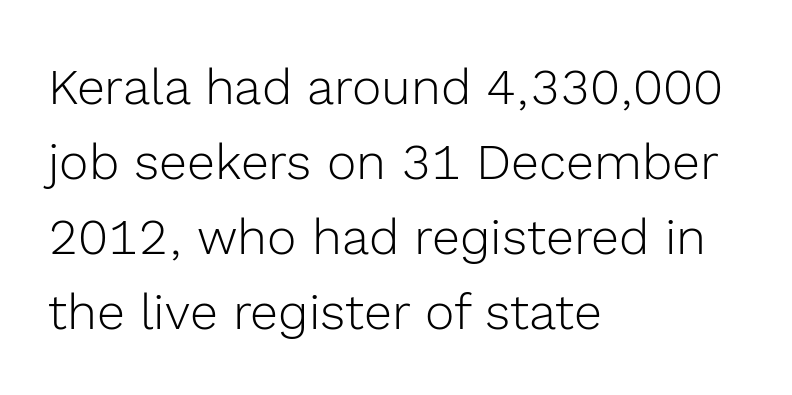
Layout note: lines flush left. The space beneath each line is pristine and unruled. Horizontal bands of white between lines are of average thickness. Inter-character spacing is left at the font's built-in metrics. The lettering holds an erect, upright posture throughout.
